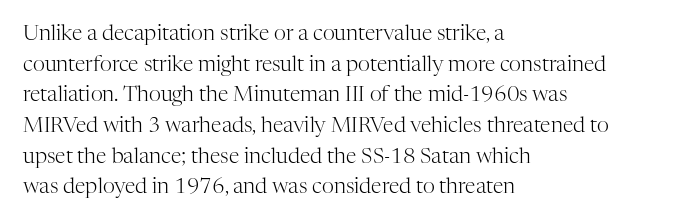
The image shows 21 px text type, upright; set left-aligned, normal line spacing (1.46x), normal letter spacing, not underlined.
